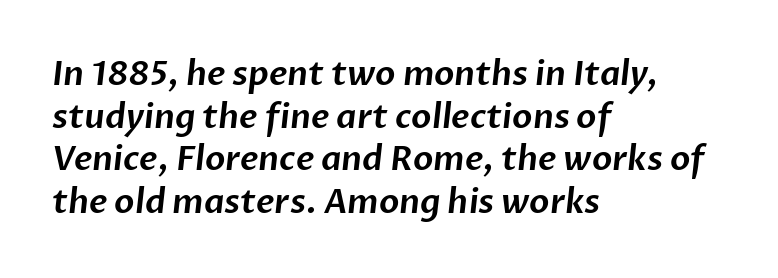
Classification — sans serif. What stands out about the letter spacing? Nothing — it is the standard amount. Think of a printed novel: that variable character pitch is what you see here. Which margin do the lines hug? The left one — the right edge is uneven. Underlining? Definitely not there. If you measured baseline to baseline, you'd find a middling distance.
